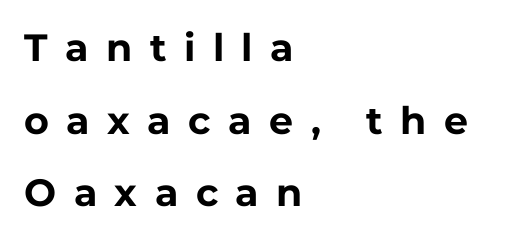
The letterforms stand isolated, each surrounded by extra space. How would I describe the line gaps? Wide and relaxed. The font is running at its bold setting. The type family on display is of the sans-serif kind. The lettering holds an erect, upright posture throughout.
